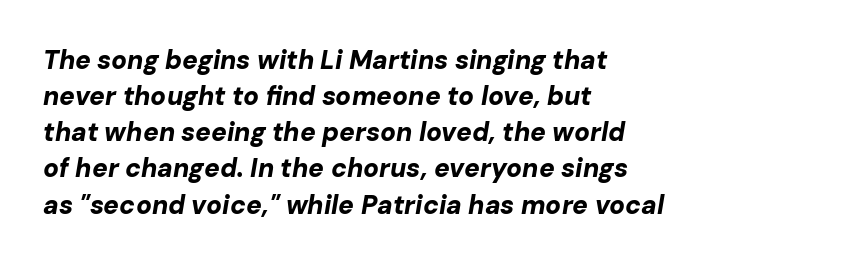
{"italic": "yes", "lean": "right", "slant_degrees": 10, "bold": "yes", "underline": "no", "align": "left", "line_spacing": "normal", "line_spacing_ratio": 1.39, "letter_spacing": "normal", "letter_spacing_em": 0.0, "glyph_px": 26}
